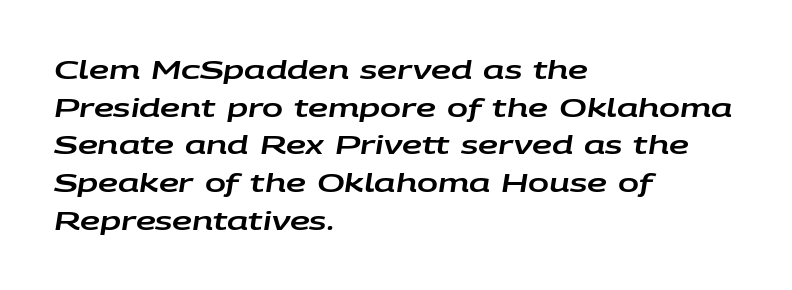
The image shows 25 px text type, italic (leaning right); set left-aligned, normal line spacing (1.51x), normal letter spacing, not underlined.
